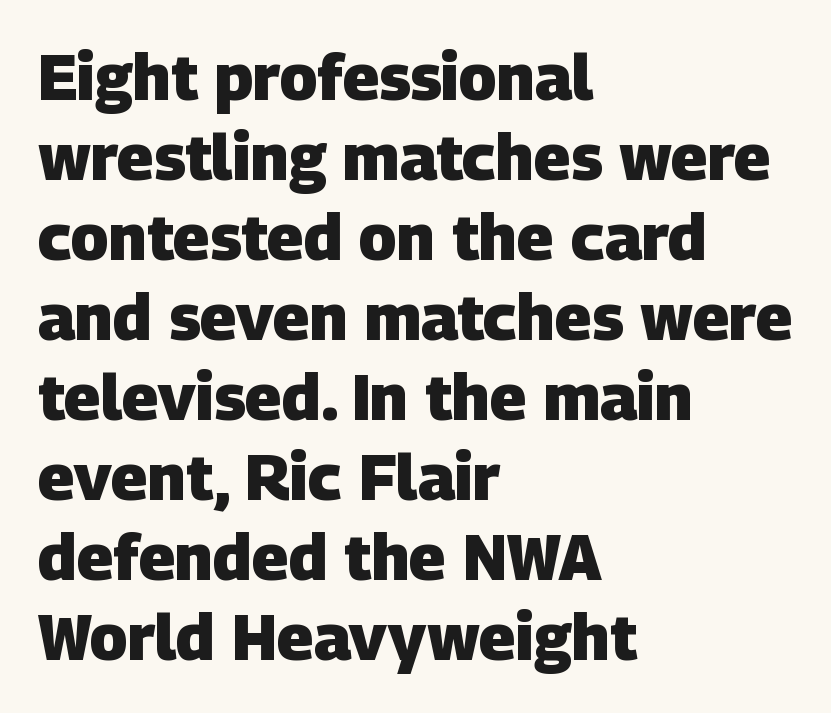
The image shows 64 px heavy sans-serif type; set left-aligned, normal line spacing (1.25x), normal letter spacing, not underlined; low stroke contrast and a large x-height.
